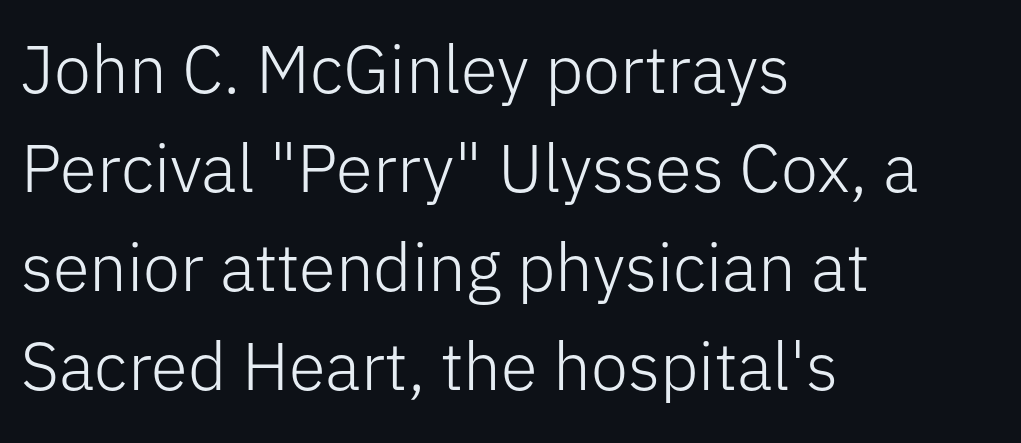
The image shows 67 px light sans-serif type, upright; set left-aligned, normal line spacing (1.48x), normal letter spacing, not underlined; low stroke contrast and a medium x-height.
